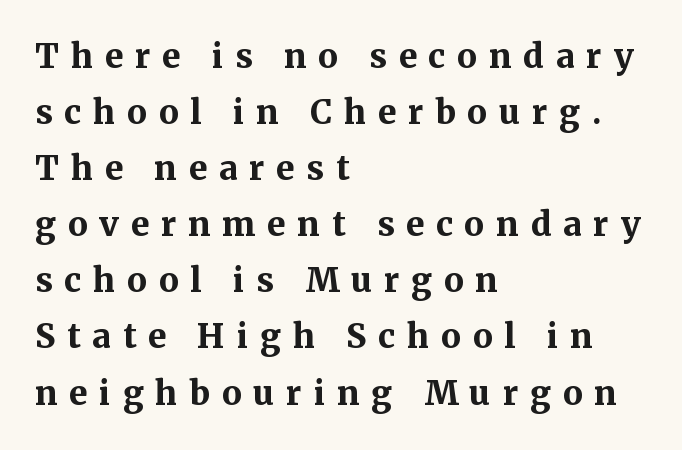
The image shows 33 px bold serif type, upright; set left-aligned, normal line spacing (1.7x), unusually wide letter spacing (+0.36 em), not underlined; medium stroke contrast and a medium x-height.
